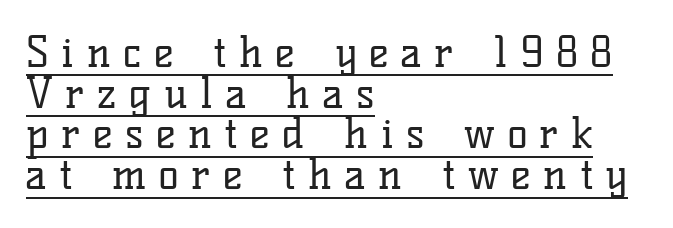
{"serif": "yes", "italic": "no", "bold": "no", "weight": "regular", "width": "normal", "stroke_contrast": "low", "x_height": "medium", "monospaced": "no", "underline": "yes", "align": "left", "line_spacing": "tight", "line_spacing_ratio": 0.97, "letter_spacing": "wide", "letter_spacing_em": 0.3, "glyph_px": 42}
